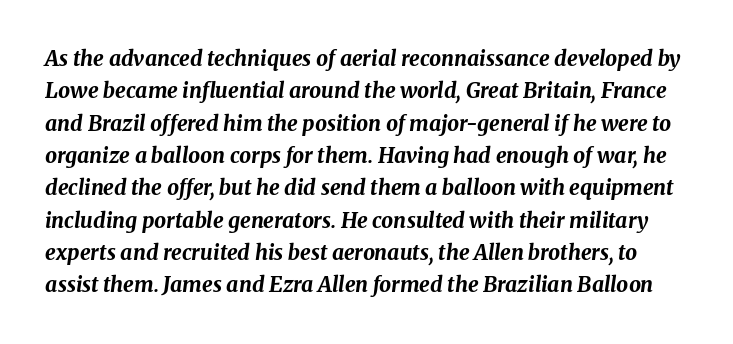
The image shows 21 px bold type, italic (leaning right); set normal line spacing (1.54x), normal letter spacing, not underlined.
